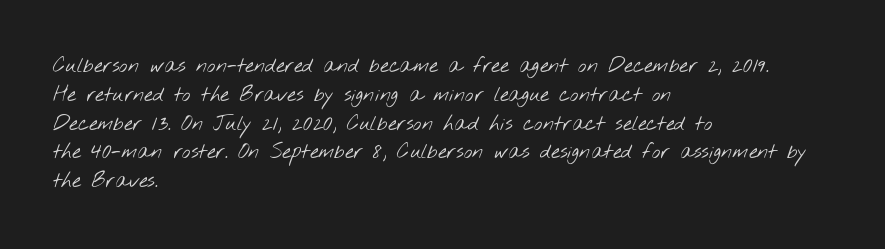
Q: Is the text bold? A: No.
Q: Is the text underlined? A: No.
Q: How is the paragraph aligned? A: Left-aligned.
Q: Is the spacing between letters normal or unusually wide? A: Normal.
Q: Is the spacing between lines tight, normal or loose? A: Normal.
